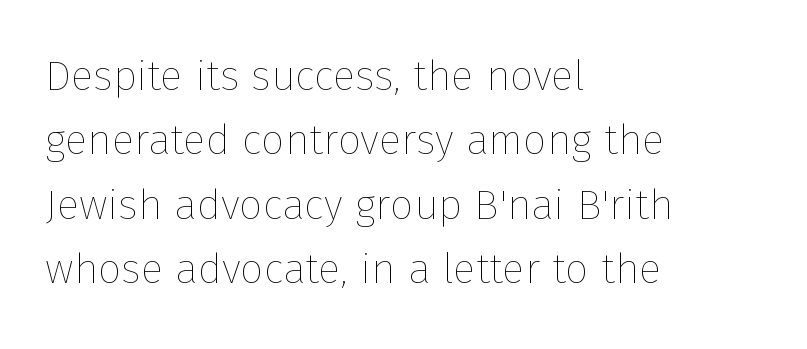
Q: Is the text bold? A: No.
Q: Is the text italic (slanted)? A: No, it is upright.
Q: Is the text underlined? A: No.
Q: How is the paragraph aligned? A: Left-aligned.
Q: Is the spacing between letters normal or unusually wide? A: Normal.
Q: Is the spacing between lines tight, normal or loose? A: Normal.
Q: Width (condensed, normal, or wide)? A: Normal.
Q: Stroke contrast? A: Low.
Q: x-height? A: Medium.
Q: Monospaced? A: No.
